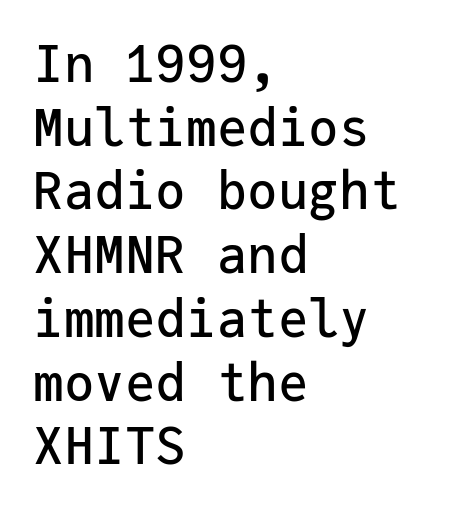
Q: Is the text italic (slanted)? A: No, it is upright.
Q: Is the typeface a serif or a sans-serif typeface? A: Sans-serif.
Q: Is the text underlined? A: No.
Q: How is the paragraph aligned? A: Left-aligned.
Q: Is the spacing between letters normal or unusually wide? A: Normal.
Q: Is the spacing between lines tight, normal or loose? A: Normal.
Q: Width (condensed, normal, or wide)? A: Normal.
Q: Stroke contrast? A: Low.
Q: x-height? A: Medium.
Q: Monospaced? A: Yes.
